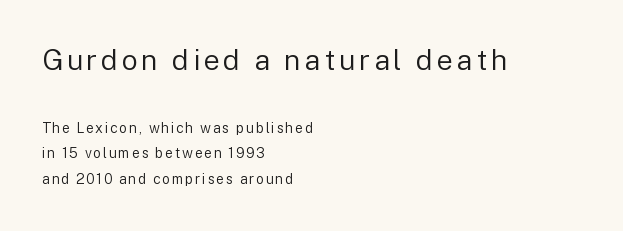
Of the two passages, the one on top uses the larger point size. Here the designer chose a conventional face with non-uniform glyph widths. Note: no serifs on the glyphs. The ragged edge is on the right, which tells us the setting is flush left. Do the letters lean? They stand straight.
